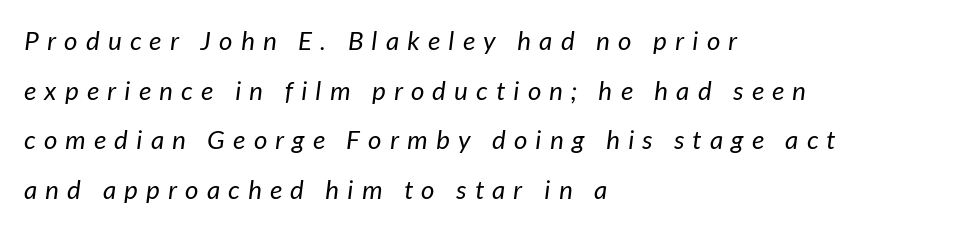
The image shows 26 px text type, italic (leaning right); set left-aligned, loose line spacing (1.91x), unusually wide letter spacing (+0.32 em), not underlined.
